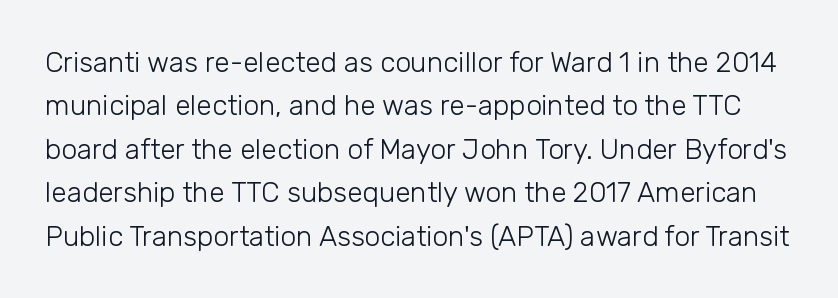
{"serif": "no", "italic": "no", "bold": "no", "weight": "light", "width": "normal", "stroke_contrast": "low", "x_height": "medium", "monospaced": "no", "underline": "no", "line_spacing": "normal", "line_spacing_ratio": 1.55, "letter_spacing": "normal", "letter_spacing_em": 0.0, "glyph_px": 28}
